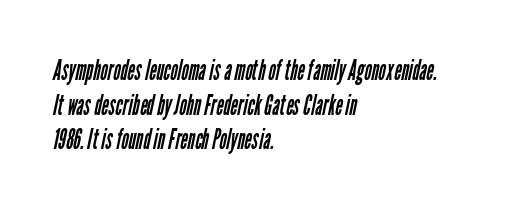
The area under the type is left untouched. Heaviness? Minimal to ordinary, like unemphasized prose. Do the characters align in a grid? No, the font is proportional. Caption: standard tracking, unaltered. You can tell from the bare stems that sans-serif type was used.
